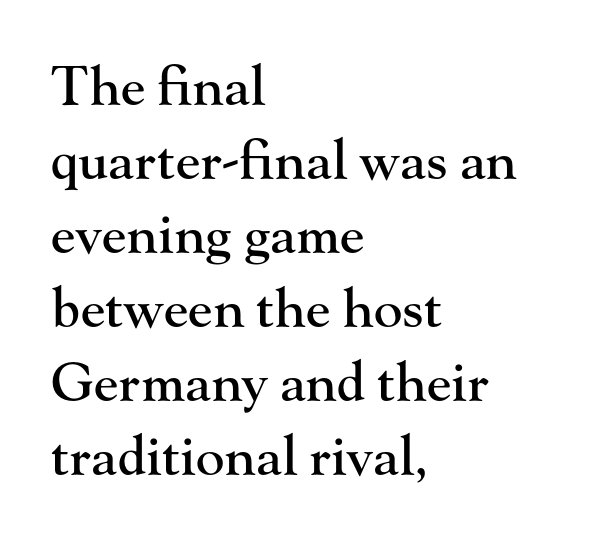
{"serif": "yes", "italic": "no", "width": "normal", "stroke_contrast": "high", "x_height": "small", "monospaced": "no", "underline": "no", "align": "left", "line_spacing": "normal", "line_spacing_ratio": 1.37, "letter_spacing": "normal", "letter_spacing_em": 0.0, "glyph_px": 54}
